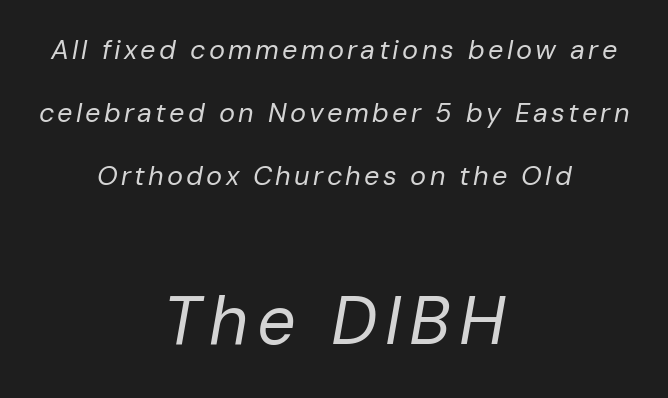
The image shows 68 px regular-weight type, italic (leaning right); set centered, loose line spacing (2.34x), not underlined; the second (bottom) block is 2.52x larger; low stroke contrast and a medium x-height.
